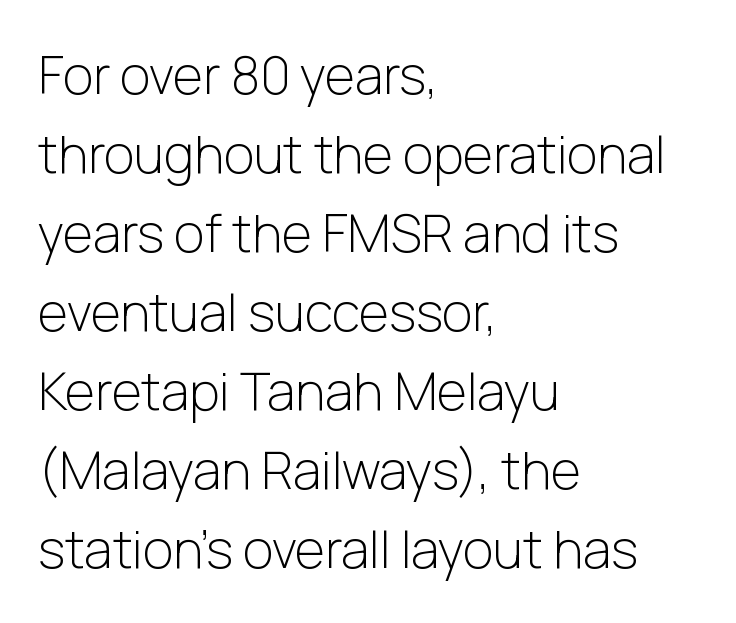
{"serif": "no", "italic": "no", "bold": "no", "weight": "light", "width": "normal", "stroke_contrast": "low", "x_height": "medium", "monospaced": "no", "underline": "no", "align": "left", "line_spacing": "normal", "line_spacing_ratio": 1.52, "letter_spacing": "normal", "letter_spacing_em": 0.0, "glyph_px": 52}
